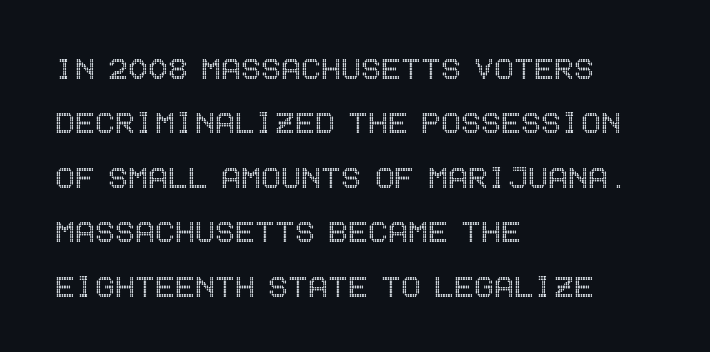
If you drew a ruler down the left edge, every line would touch it. The designer left line spacing at the default. What stands out about the letter spacing? Nothing — it is the standard amount. Just letters on the line, the space beneath them empty. Posture: vertical.
